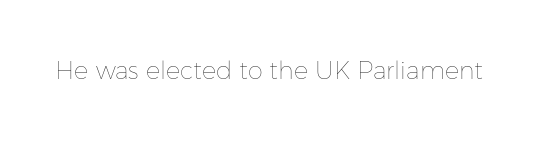
The image shows 24 px text type, upright; set normal letter spacing, not underlined.
